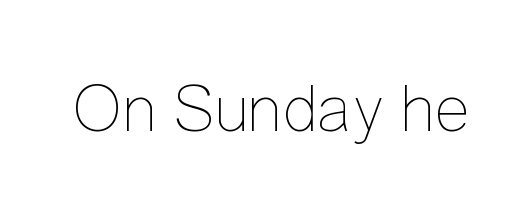
The image shows 69 px thin, condensed type, upright; set normal letter spacing, not underlined; low stroke contrast and a medium x-height.
